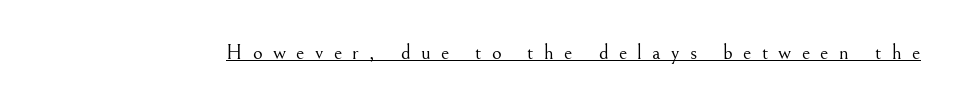
The image shows 21 px text type, upright; set unusually wide letter spacing (+0.49 em), underlined.
